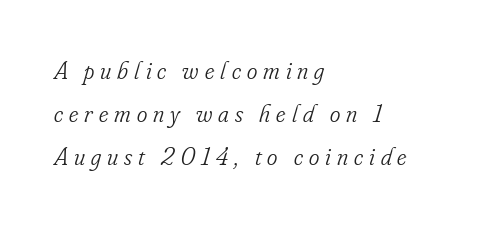
Q: Is the text bold? A: No.
Q: Is the text italic (slanted)? A: Yes, it leans right by about 16 degrees.
Q: Is the text underlined? A: No.
Q: How is the paragraph aligned? A: Left-aligned.
Q: Is the spacing between letters normal or unusually wide? A: Unusually wide.
